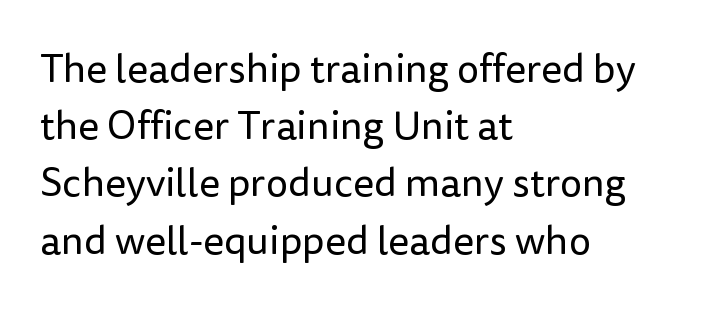
The image shows 40 px regular-weight sans-serif type, upright; set left-aligned, normal line spacing (1.43x), normal letter spacing, not underlined; low stroke contrast and a medium x-height.
